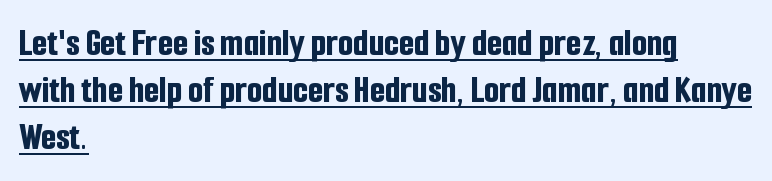
The letterforms sit shoulder to shoulder at normal distance. Looks like someone drew a line under every word here. Character widths vary here, with narrow letters taking less room than wide ones. In terms of weight, the rendering is a true, heavy bold. Ordinary non-slanted type is in use. The passage shown is typeset with a sans-serif family.
